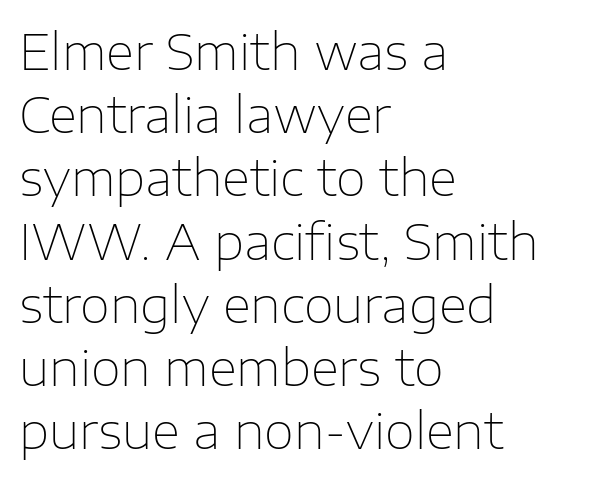
The image shows 49 px thin sans-serif type, upright; set left-aligned, normal line spacing (1.29x), normal letter spacing, not underlined; low stroke contrast and a medium x-height.
